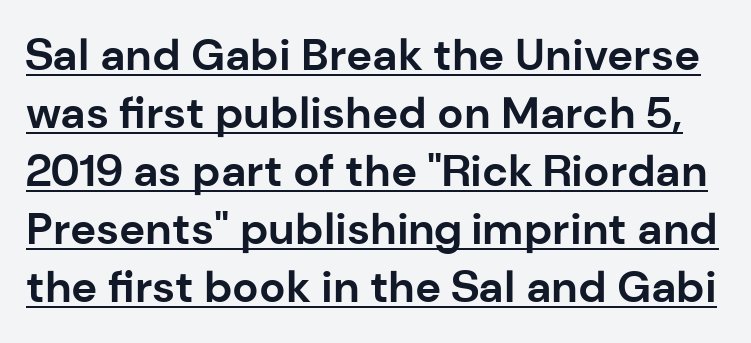
Q: Is the text bold? A: Yes.
Q: Is the text italic (slanted)? A: No, it is upright.
Q: Is the typeface a serif or a sans-serif typeface? A: Sans-serif.
Q: Is the text underlined? A: Yes.
Q: Is the spacing between letters normal or unusually wide? A: Normal.
Q: Is the spacing between lines tight, normal or loose? A: Normal.
Q: Width (condensed, normal, or wide)? A: Normal.
Q: Stroke contrast? A: Low.
Q: x-height? A: Medium.
Q: Monospaced? A: No.
